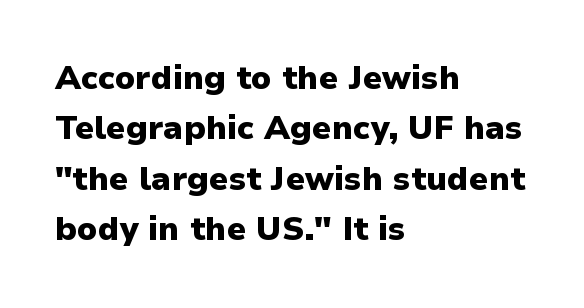
The image shows 33 px heavy sans-serif type, upright; set left-aligned, normal line spacing (1.53x), normal letter spacing, not underlined; low stroke contrast and a medium x-height.
